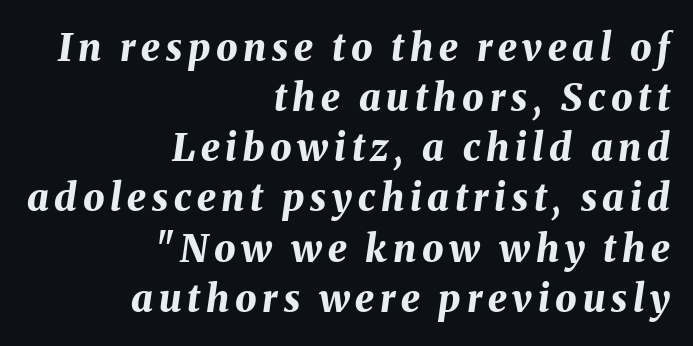
{"italic": "yes", "lean": "right", "slant_degrees": 8, "bold": "yes", "weight": "bold", "width": "normal", "stroke_contrast": "medium", "x_height": "medium", "monospaced": "no", "underline": "no", "align": "right", "line_spacing": "normal", "line_spacing_ratio": 1.32, "glyph_px": 38}
